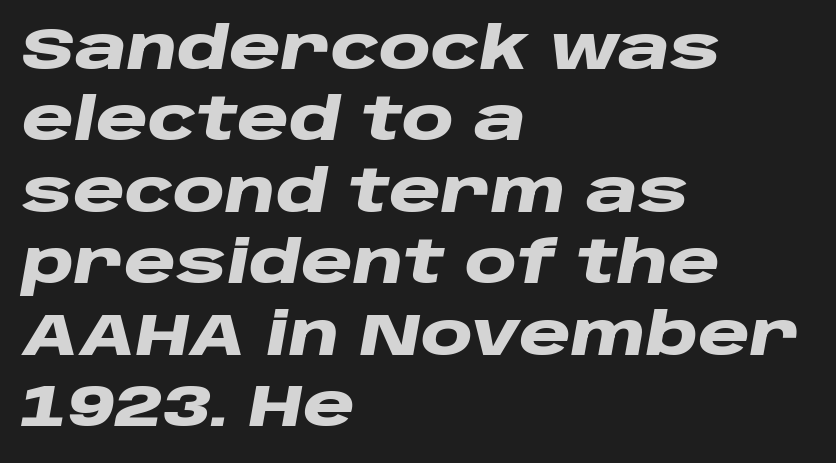
In CSS terms this would be text-align: left. The passage shown is typed in a proportional face where columns would drift. If you drew a line through each stem, it would be angled. Look at the tracking — it's just the regular setting, nothing added.
